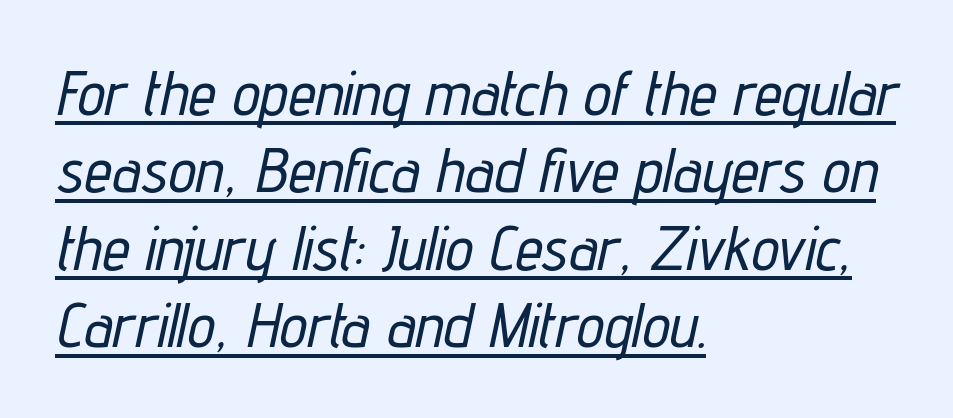
The lines are quadded left. This sample uses an oblique cut, with every glyph tilted off the vertical. Character widths vary here, with narrow letters taking less room than wide ones. Quick note: underline on. Students, note that the glyphs here touch the page at normal intervals. Quick note: interline space is typical.
